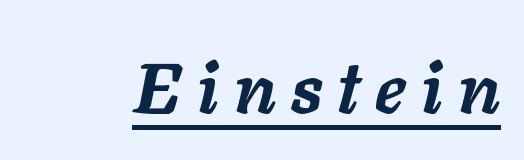
{"italic": "yes", "lean": "right", "slant_degrees": 11, "bold": "yes", "weight": "semibold", "width": "normal", "stroke_contrast": "low", "x_height": "medium", "monospaced": "no", "underline": "yes", "letter_spacing": "wide", "letter_spacing_em": 0.22, "glyph_px": 71}
